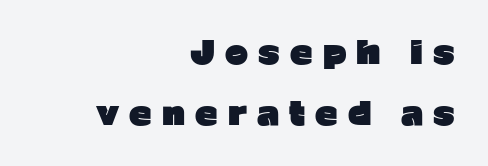
The image shows 31 px heavy sans-serif type, upright; set right-aligned, loose line spacing (1.96x), unusually wide letter spacing (+0.33 em), not underlined; low stroke contrast and a medium x-height.
